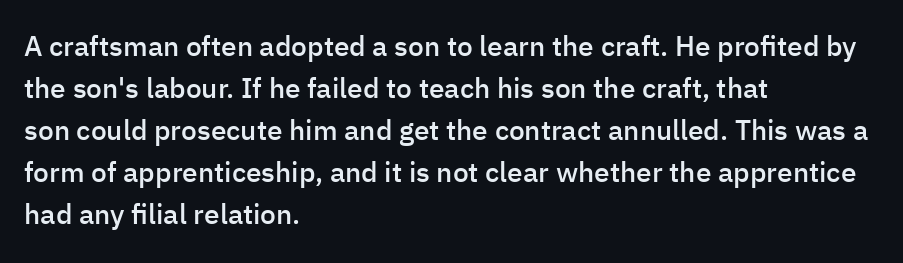
The image shows 28 px semibold sans-serif type, upright; set left-aligned, normal line spacing (1.5x), normal letter spacing, not underlined; low stroke contrast and a medium x-height.
